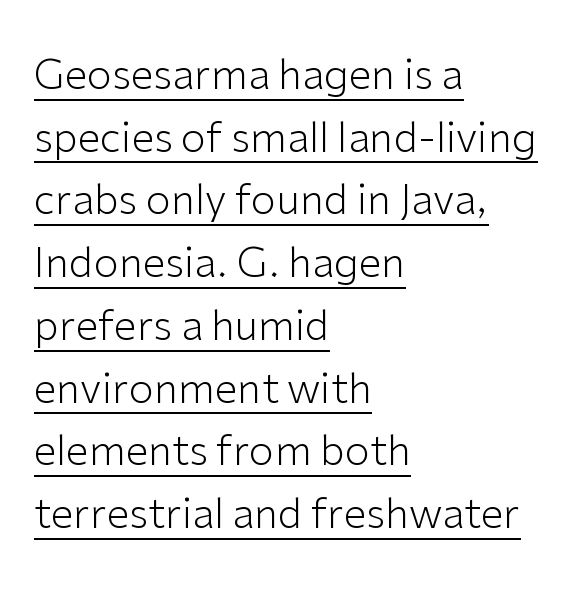
The image shows 41 px light sans-serif type, upright; set left-aligned, normal line spacing (1.53x), normal letter spacing, underlined; low stroke contrast and a medium x-height.
